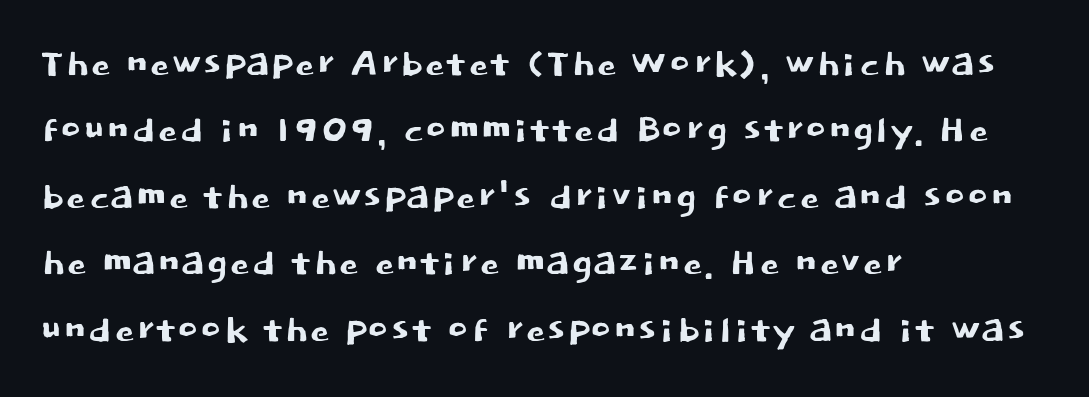
The image shows 50 px sans-serif type, upright; set left-aligned, normal line spacing (1.33x), normal letter spacing, not underlined; low stroke contrast and a large x-height.
